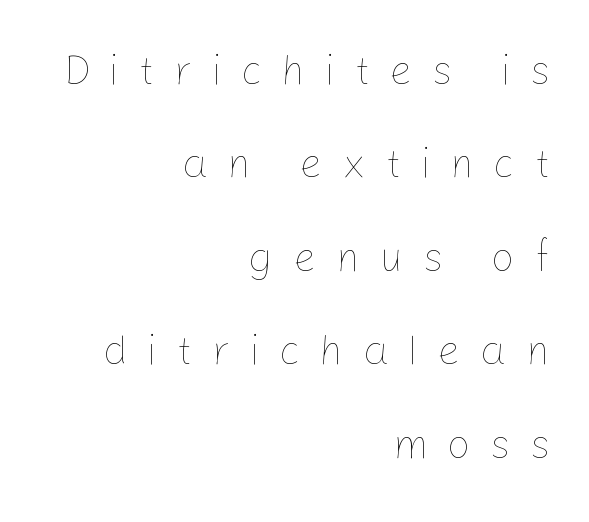
{"italic": "no", "bold": "no", "weight": "thin", "width": "normal", "stroke_contrast": "low", "x_height": "medium", "monospaced": "no", "underline": "no", "align": "right", "line_spacing": "loose", "line_spacing_ratio": 2.28, "letter_spacing": "wide", "letter_spacing_em": 0.47, "glyph_px": 41}
